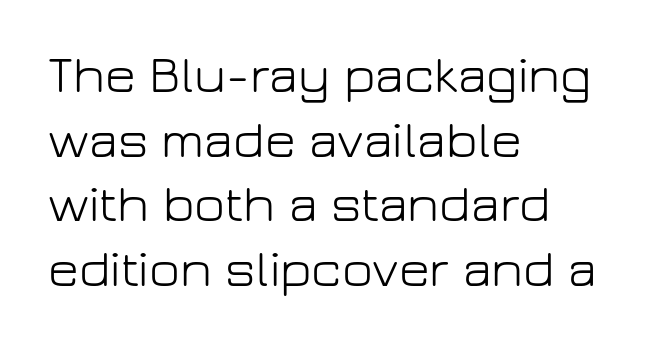
{"serif": "no", "italic": "no", "bold": "no", "weight": "light", "width": "normal", "stroke_contrast": "low", "x_height": "medium", "monospaced": "no", "underline": "no", "align": "left", "line_spacing_ratio": 1.22, "letter_spacing": "normal", "letter_spacing_em": 0.0, "glyph_px": 53}
